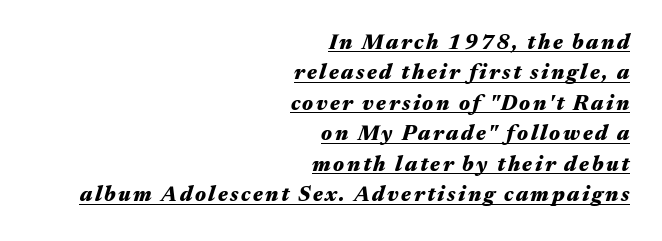
{"italic": "yes", "lean": "right", "slant_degrees": 17, "bold": "yes", "underline": "yes", "align": "right", "line_spacing": "normal", "line_spacing_ratio": 1.45, "glyph_px": 21}
